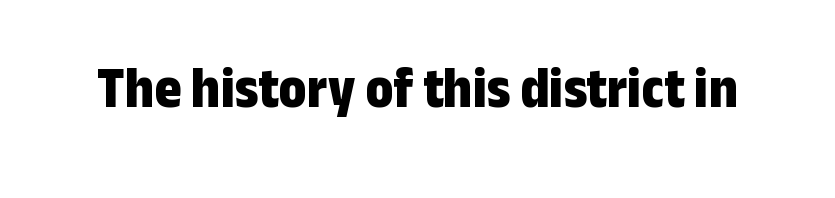
The image shows 58 px bold, condensed sans-serif type, upright; set normal letter spacing, not underlined; low stroke contrast and a medium x-height.
